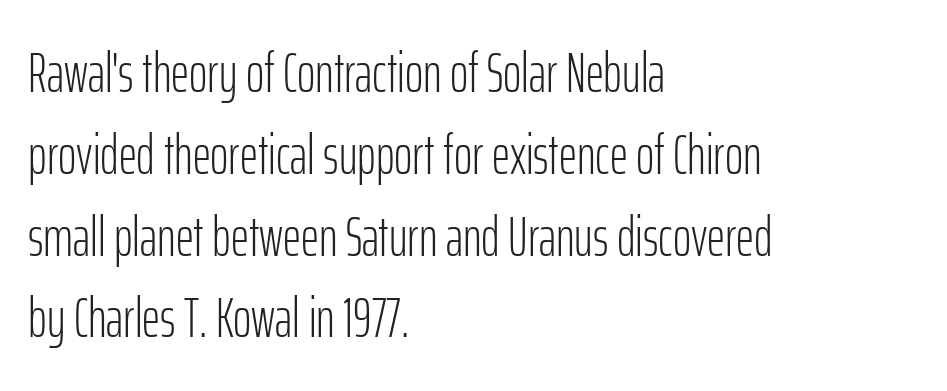
Q: Is the text bold? A: No.
Q: Is the text italic (slanted)? A: No, it is upright.
Q: Is the typeface a serif or a sans-serif typeface? A: Sans-serif.
Q: Is the text underlined? A: No.
Q: How is the paragraph aligned? A: Left-aligned.
Q: Is the spacing between letters normal or unusually wide? A: Normal.
Q: Is the spacing between lines tight, normal or loose? A: Normal.
Q: Width (condensed, normal, or wide)? A: Condensed.
Q: Stroke contrast? A: Low.
Q: x-height? A: Medium.
Q: Monospaced? A: No.
